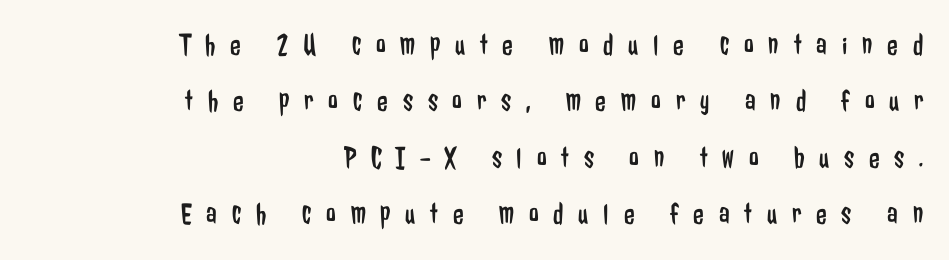
The image shows 31 px regular-weight, condensed sans-serif type, upright; set right-aligned, line spacing 1.82x, unusually wide letter spacing (+0.48 em), not underlined; low stroke contrast and a medium x-height.
